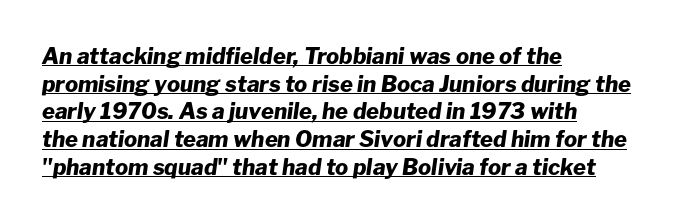
{"italic": "yes", "lean": "right", "slant_degrees": 8, "bold": "yes", "underline": "yes", "align": "left", "line_spacing": "normal", "line_spacing_ratio": 1.26, "letter_spacing": "normal", "letter_spacing_em": 0.0, "glyph_px": 22}
